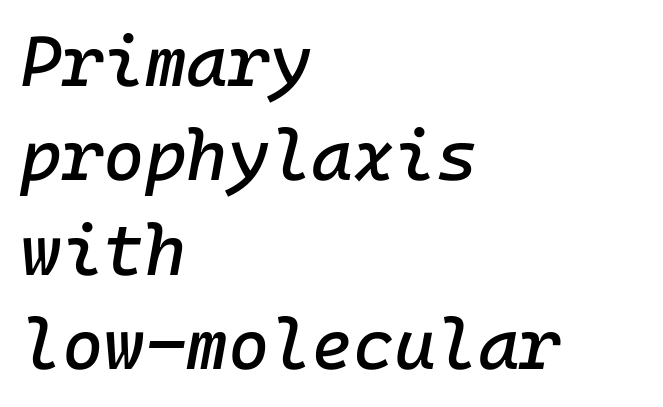
The image shows 71 px text type, italic (leaning right); set left-aligned, normal line spacing (1.33x), normal letter spacing, not underlined; low stroke contrast and a medium x-height.
